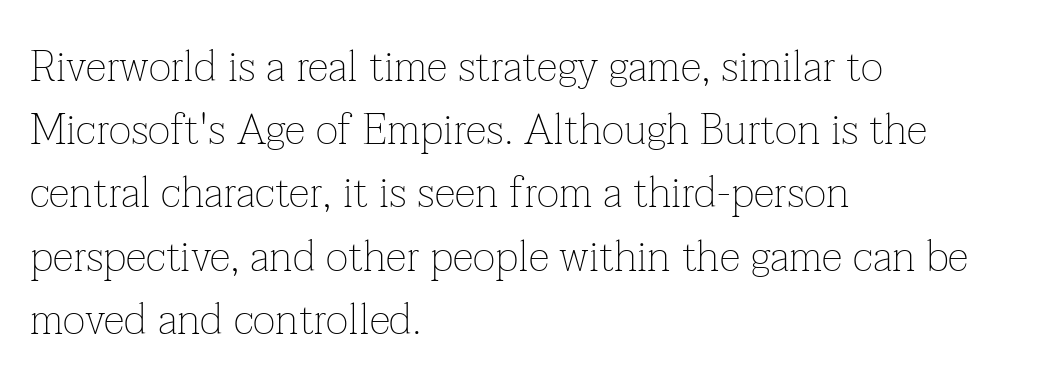
Posture: straight, roman, zero tilt. Underline: absent. The passage shown is typed in a proportional face where columns would drift. Is there much room between lines? A standard amount, neither cramped nor airy.
